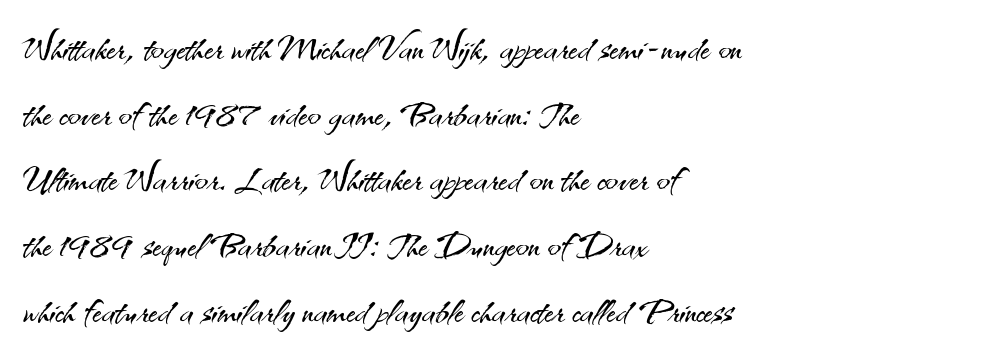
The image shows 49 px light sans-serif type; set left-aligned, normal line spacing (1.34x), normal letter spacing, not underlined; medium stroke contrast and a small x-height.
